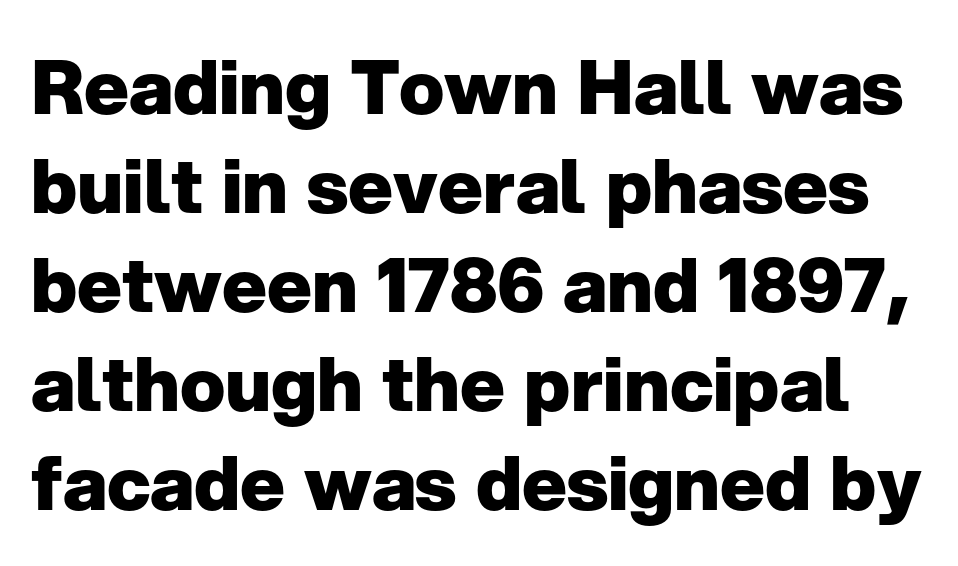
Summary of vertical rhythm: regular, with standard interline spacing. Bold? Absolutely — the strokes are thick and heavy. Here the glyphs are tracked normally, forming tight word shapes. Bare-footed words on every line. Designer's note — italics off, roman on.
